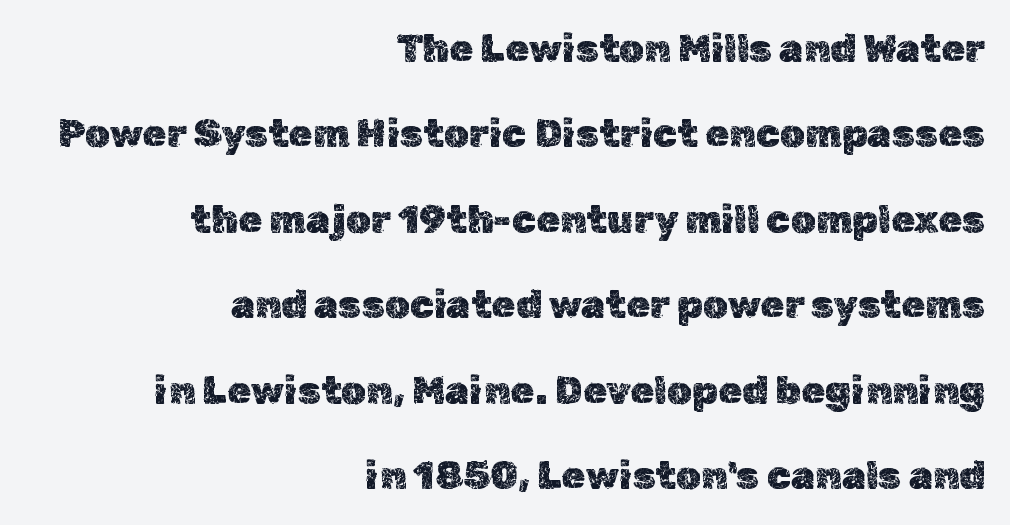
{"italic": "no", "width": "normal", "x_height": "medium", "monospaced": "no", "underline": "no", "align": "right", "line_spacing": "loose", "line_spacing_ratio": 2.19, "letter_spacing": "normal", "letter_spacing_em": 0.0, "glyph_px": 39}
